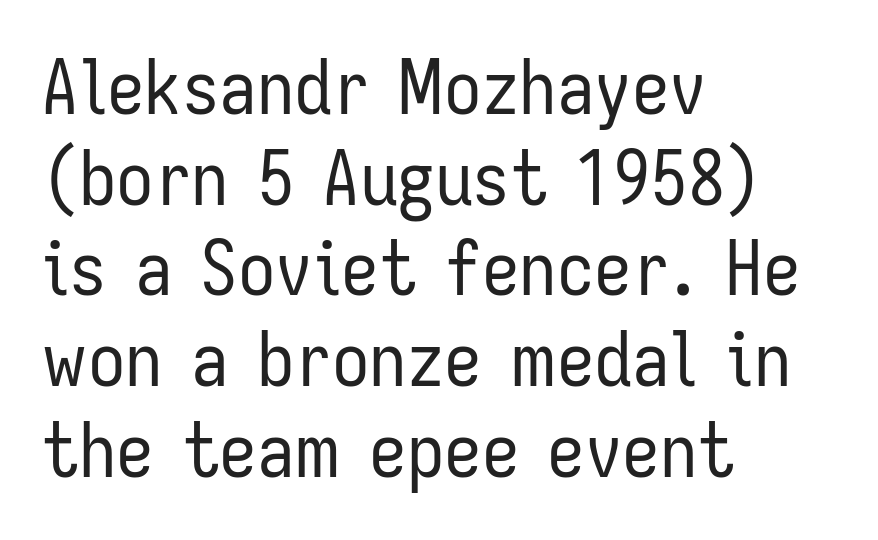
Q: Is the text bold? A: No.
Q: Is the text italic (slanted)? A: No, it is upright.
Q: Is the typeface a serif or a sans-serif typeface? A: Sans-serif.
Q: Is the text underlined? A: No.
Q: How is the paragraph aligned? A: Left-aligned.
Q: Is the spacing between letters normal or unusually wide? A: Normal.
Q: Width (condensed, normal, or wide)? A: Condensed.
Q: Stroke contrast? A: Low.
Q: x-height? A: Medium.
Q: Monospaced? A: No.
